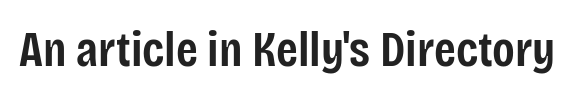
{"serif": "no", "italic": "no", "bold": "semi", "weight": "semibold", "width": "condensed", "stroke_contrast": "low", "x_height": "large", "monospaced": "no", "underline": "no", "letter_spacing": "normal", "letter_spacing_em": 0.0, "glyph_px": 50}
